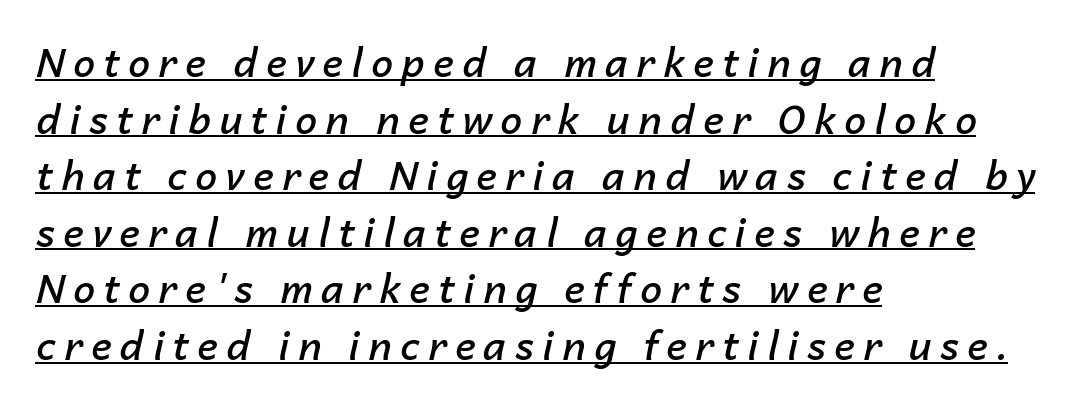
Substantial extra tracking has been applied to these lines. In terms of leading, this rendering sits right in the middle. These lines are rendered in a variable-pitch font. These lines are set flush left with a ragged right edge. The letters are semibold — heavier than regular but short of a full bold. Beneath each row of characters lies a ruled line.
